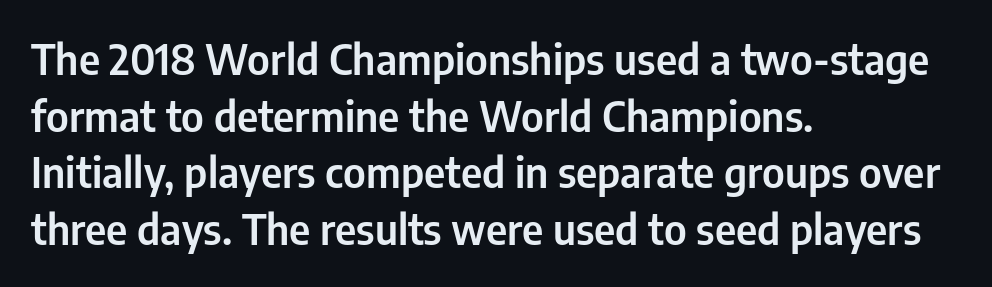
Q: Is the text italic (slanted)? A: No, it is upright.
Q: Is the typeface a serif or a sans-serif typeface? A: Sans-serif.
Q: Is the text underlined? A: No.
Q: How is the paragraph aligned? A: Left-aligned.
Q: Is the spacing between letters normal or unusually wide? A: Normal.
Q: Is the spacing between lines tight, normal or loose? A: Normal.
Q: Width (condensed, normal, or wide)? A: Condensed.
Q: Stroke contrast? A: Low.
Q: x-height? A: Medium.
Q: Monospaced? A: No.
